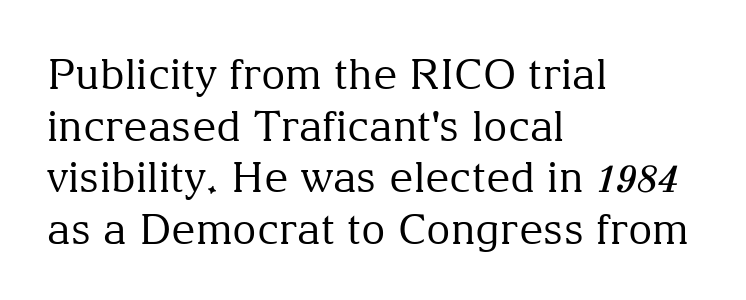
The baseline area is clear. The cut favours lightness, reaching ordinary text weight at its darkest. The paragraph shown leans on its left margin. Rendered with straight, roman letterforms. Here the designer chose a conventional face with non-uniform glyph widths. Little horizontal feet cap the strokes, marking this as serif type.
